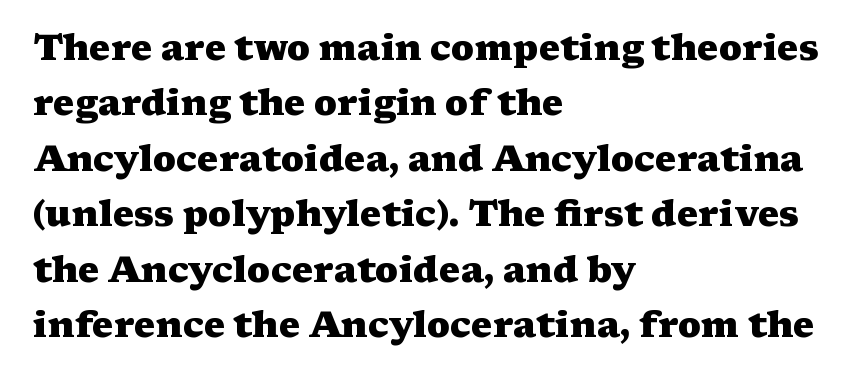
The image shows 36 px heavy, wide serif type, upright; set left-aligned, normal line spacing (1.54x), normal letter spacing, not underlined; medium stroke contrast and a medium x-height.
